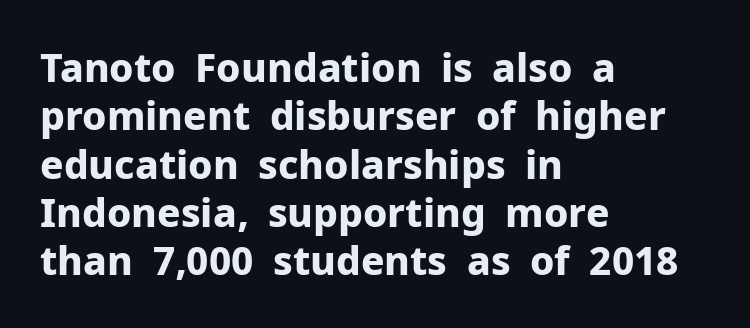
The gap between lines stays unmarked. Nothing unusual about the tracking: characters are spaced as the font intends. Looks like regular typesetting: each glyph gets only the width it needs. In terms of letterform style, serifs are entirely absent.
